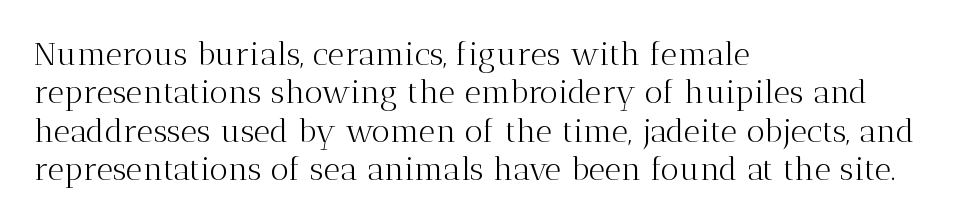
Q: Is the text bold? A: No.
Q: Is the text italic (slanted)? A: No, it is upright.
Q: Is the typeface a serif or a sans-serif typeface? A: Serif.
Q: Is the text underlined? A: No.
Q: How is the paragraph aligned? A: Left-aligned.
Q: Is the spacing between letters normal or unusually wide? A: Normal.
Q: Width (condensed, normal, or wide)? A: Normal.
Q: Stroke contrast? A: Medium.
Q: x-height? A: Medium.
Q: Monospaced? A: No.
